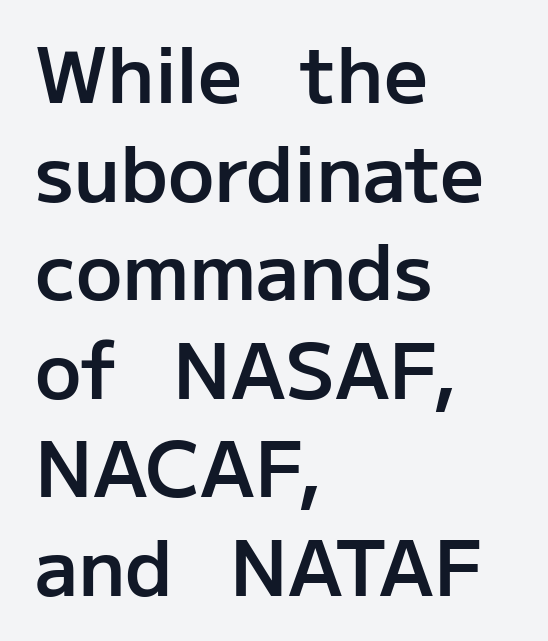
The image shows 77 px semibold sans-serif type, upright; set left-aligned, normal line spacing (1.28x), normal letter spacing, not underlined; low stroke contrast and a medium x-height.
